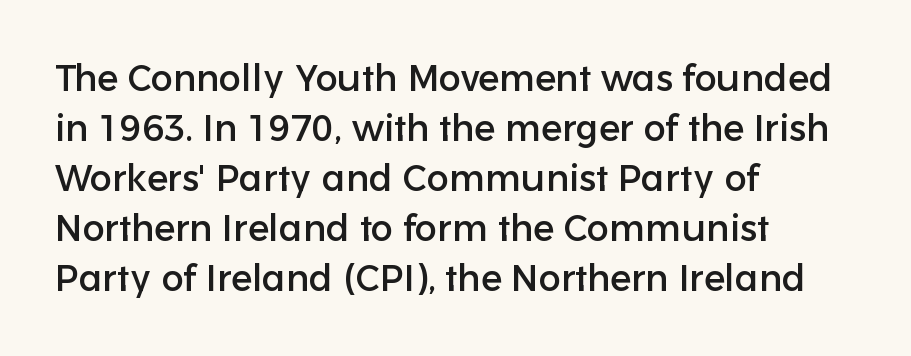
The image shows 37 px sans-serif type, upright; set left-aligned, normal line spacing (1.35x), normal letter spacing, not underlined; low stroke contrast and a medium x-height.
